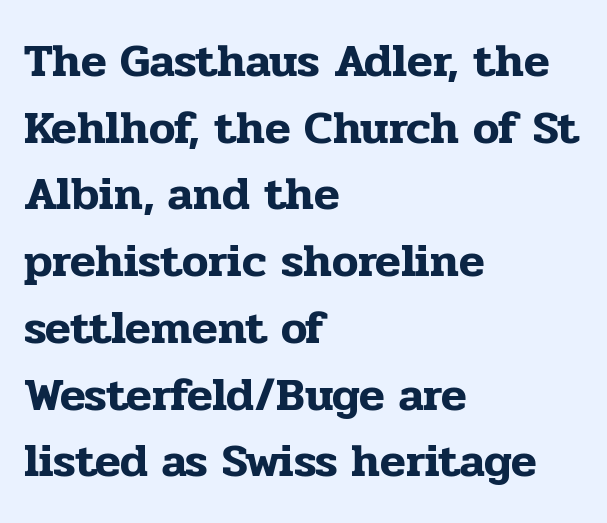
Observe the ordinary spacing: letters are neighbours, not strangers. Leading: standard. All the whitespace from short lines collects on the right. Ascenders rise straight up at ninety degrees. The typeface chosen for these lines features serifs. Nobody drew a line under any word here.
